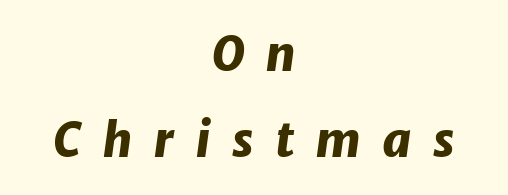
This rendering uses center alignment, leaving both contours irregular but symmetric. Designer's note — italics engaged. Compared with an ordinary text face, these strokes are far heavier — a full bold. Character widths vary here, with narrow letters taking less room than wide ones. The space beneath each line is pristine and unruled.
